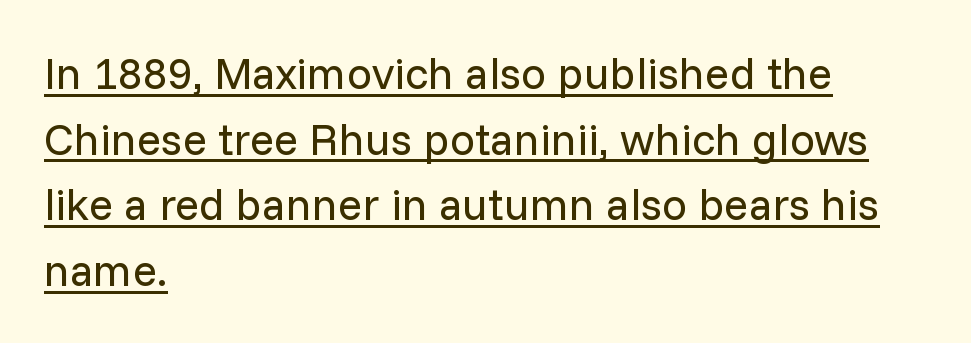
Q: Is the text bold? A: No.
Q: Is the text italic (slanted)? A: No, it is upright.
Q: Is the typeface a serif or a sans-serif typeface? A: Sans-serif.
Q: Is the text underlined? A: Yes.
Q: How is the paragraph aligned? A: Left-aligned.
Q: Is the spacing between letters normal or unusually wide? A: Normal.
Q: Is the spacing between lines tight, normal or loose? A: Normal.
Q: Width (condensed, normal, or wide)? A: Normal.
Q: Stroke contrast? A: Low.
Q: x-height? A: Medium.
Q: Monospaced? A: No.
